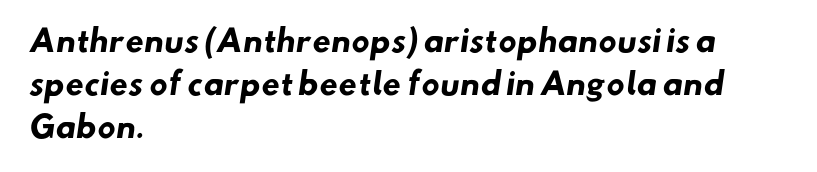
Q: Is the text bold? A: Yes.
Q: Is the typeface a serif or a sans-serif typeface? A: Sans-serif.
Q: Is the text underlined? A: No.
Q: How is the paragraph aligned? A: Left-aligned.
Q: Is the spacing between letters normal or unusually wide? A: Normal.
Q: Is the spacing between lines tight, normal or loose? A: Normal.
Q: Width (condensed, normal, or wide)? A: Normal.
Q: Stroke contrast? A: Low.
Q: x-height? A: Small.
Q: Monospaced? A: No.
